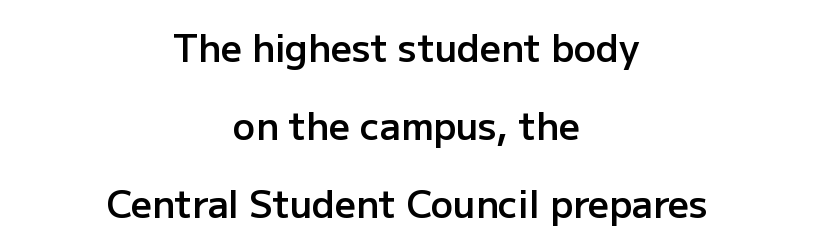
{"serif": "no", "italic": "no", "bold": "semi", "weight": "semibold", "width": "normal", "stroke_contrast": "low", "x_height": "medium", "monospaced": "no", "underline": "no", "align": "center", "line_spacing": "loose", "line_spacing_ratio": 2.11, "letter_spacing": "normal", "letter_spacing_em": 0.0, "glyph_px": 37}
